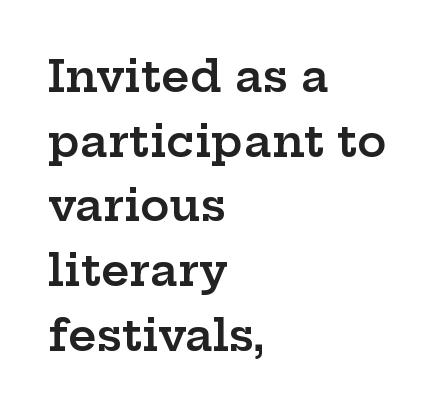
The face used here is a semibold: visibly heavier than regular, lighter than bold. Is there much room between lines? A standard amount, neither cramped nor airy. The letterforms sit shoulder to shoulder at normal distance. Spacing verdict: proportional, widths tailored to each character. Characters remain perfectly vertical along every line. One-word summary of the alignment: left.
